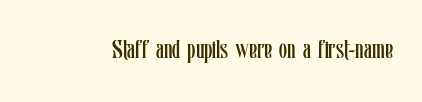
{"italic": "no", "bold": "no", "underline": "no", "letter_spacing": "normal", "letter_spacing_em": 0.0, "glyph_px": 26}
